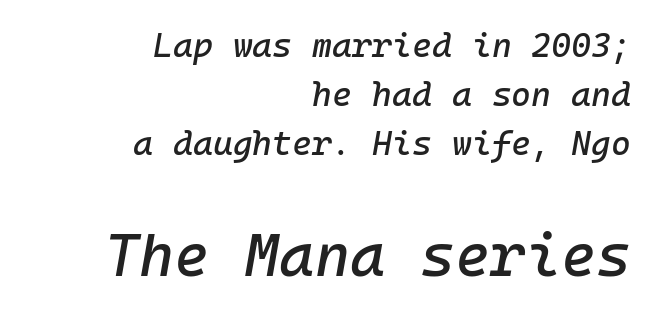
{"italic": "yes", "lean": "right", "slant_degrees": 10, "width": "normal", "stroke_contrast": "low", "x_height": "medium", "underline": "no", "align": "right", "line_spacing": "normal", "line_spacing_ratio": 1.44, "letter_spacing": "normal", "letter_spacing_em": 0.0, "larger_block": "second", "size_ratio": 1.76, "glyph_px": 60}
